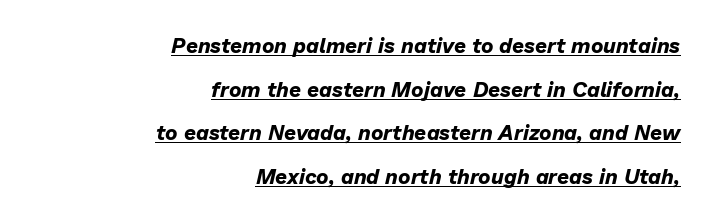
A flush-right, rag-left setting is used for this passage. Glyph-to-glyph distance matches everyday printed text. The space between consecutive lines is lavish. The lettering is marked with a stroke running underneath it. Emphasis by weight is at full strength: bold.
